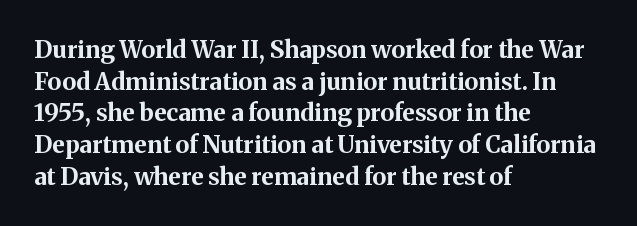
Q: Is the text bold? A: Yes.
Q: Is the text italic (slanted)? A: No, it is upright.
Q: Is the text underlined? A: No.
Q: How is the paragraph aligned? A: Left-aligned.
Q: Is the spacing between letters normal or unusually wide? A: Normal.
Q: Is the spacing between lines tight, normal or loose? A: Normal.
